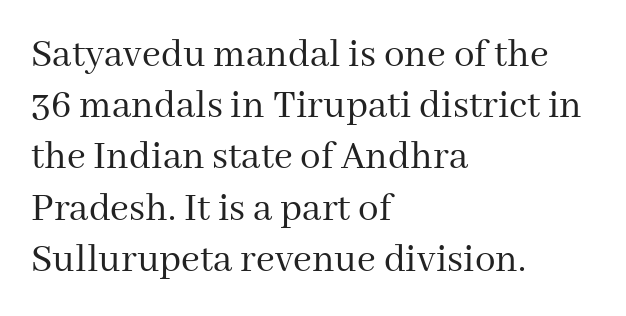
Underlining? Definitely not there. Heaviness? Minimal to ordinary, like unemphasized prose. These lines keep a tight, regular rhythm from letter to letter. The passage shown is typeset with a serif family.
